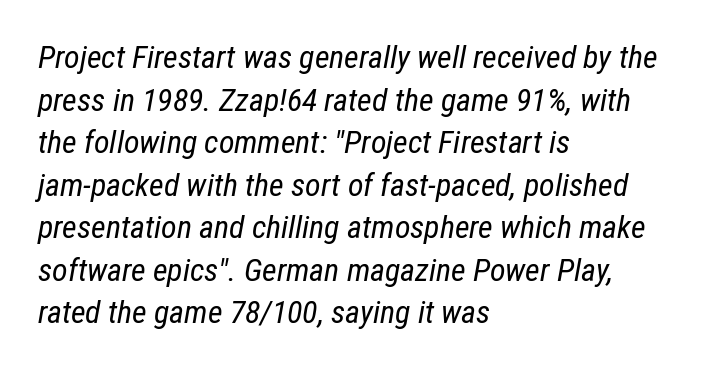
{"italic": "yes", "lean": "right", "slant_degrees": 12, "bold": "no", "weight": "regular", "width": "condensed", "stroke_contrast": "low", "x_height": "medium", "monospaced": "no", "underline": "no", "align": "left", "line_spacing": "normal", "line_spacing_ratio": 1.33, "letter_spacing": "normal", "letter_spacing_em": 0.0, "glyph_px": 32}
